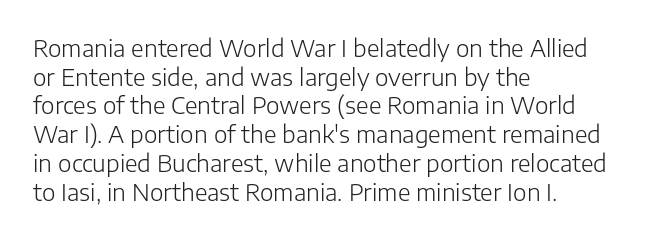
The lines sit at an ordinary, default distance from one another. The text block is weighted toward the left margin, trailing off unevenly rightward. Tracking value appears to be zero — textbook default spacing. Has an underline been added? It has not. Stroke mass is kept to a normal reading level or below.
